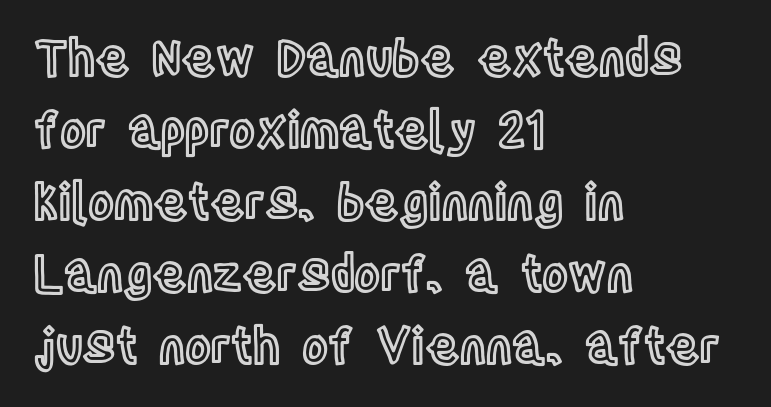
The lettering holds an erect, upright posture throughout. Looks like regular typesetting: each glyph gets only the width it needs. This sample keeps an unexceptional amount of space between lines. Compared with a centered layout, this one pins lines to the left instead.
